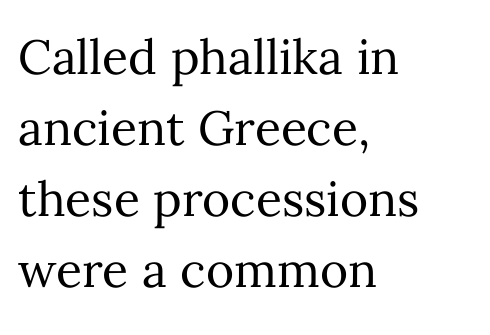
These lines are rendered in a variable-pitch font. Every row of glyphs begins at an identical x-position on the left. The area under the type is left untouched. The strokes carry an ordinary text weight at most. What stands out about the letter spacing? Nothing — it is the standard amount. What's the leading like? Ordinary, nothing unusual.
